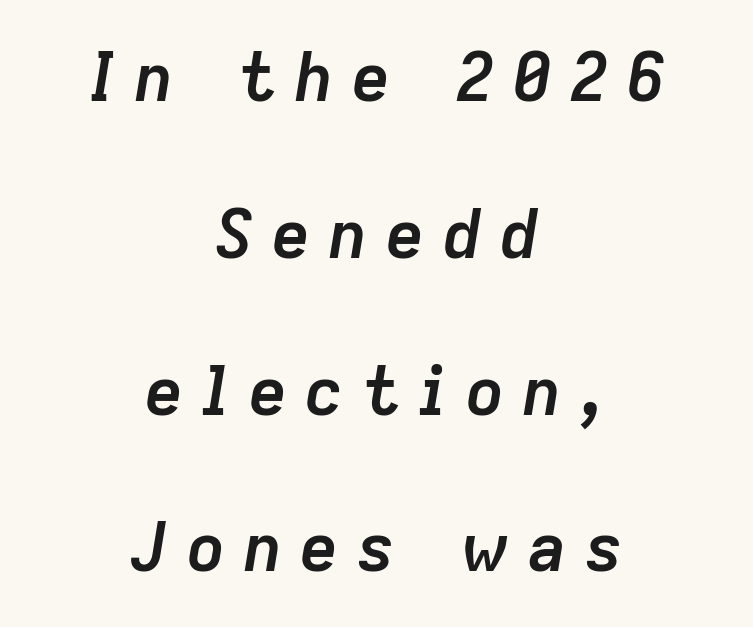
Q: Is the text bold? A: Yes.
Q: Is the text italic (slanted)? A: Yes, it leans right by about 9 degrees.
Q: Is the text underlined? A: No.
Q: How is the paragraph aligned? A: Centered.
Q: Is the spacing between letters normal or unusually wide? A: Unusually wide.
Q: Is the spacing between lines tight, normal or loose? A: Loose.
Q: Width (condensed, normal, or wide)? A: Normal.
Q: Stroke contrast? A: Low.
Q: x-height? A: Medium.
Q: Monospaced? A: No.
